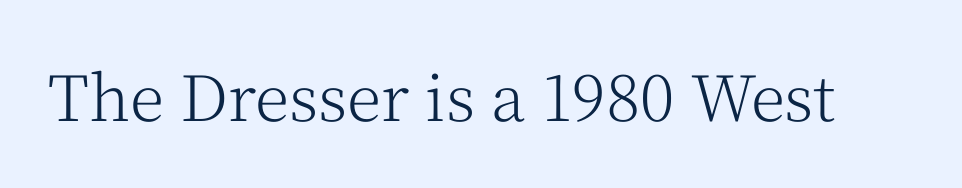
Tracking value appears to be zero — textbook default spacing. The glyphs in this specimen are seriffed. Designer's note — italics off, roman on. You could not count columns in this text — the font is proportionally spaced. No letter is thick-stroked: the sample isn't bold.
